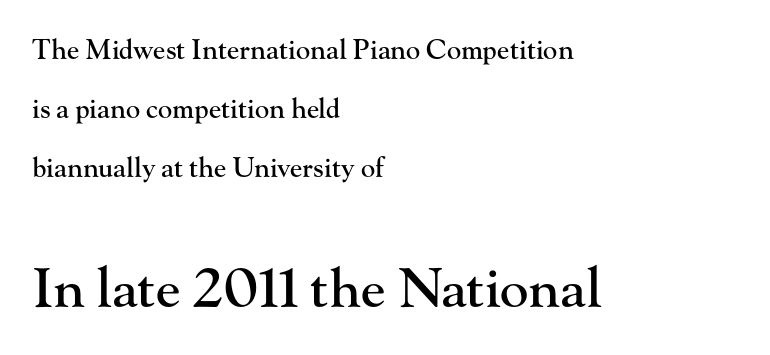
Baseline-to-baseline distance is far greater than the letter height. Type without underlining. Each letter keeps its own natural width here, so spacing adapts to shape. The lettering stays uniformly vertical, giving the passage a roman look.
